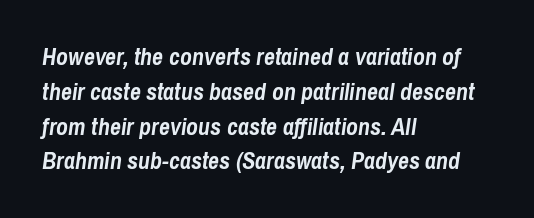
{"italic": "yes", "lean": "right", "slant_degrees": 8, "bold": "yes", "underline": "no", "align": "left", "line_spacing": "normal", "line_spacing_ratio": 1.45, "letter_spacing": "normal", "letter_spacing_em": 0.0, "glyph_px": 24}
